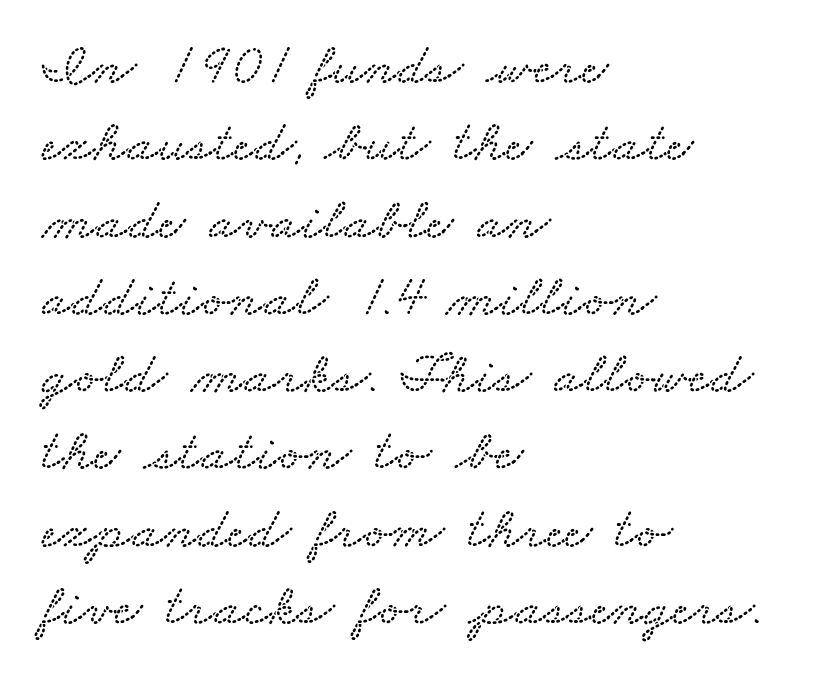
The face used here is rendered with its standard letterfit. A typesetter would call this proportional, since set widths differ per character. One glance says typical: line gaps are just what's usual. Notice how the passage keeps a crisp vertical edge on the left only. Words float on clear page, feet unadorned.
